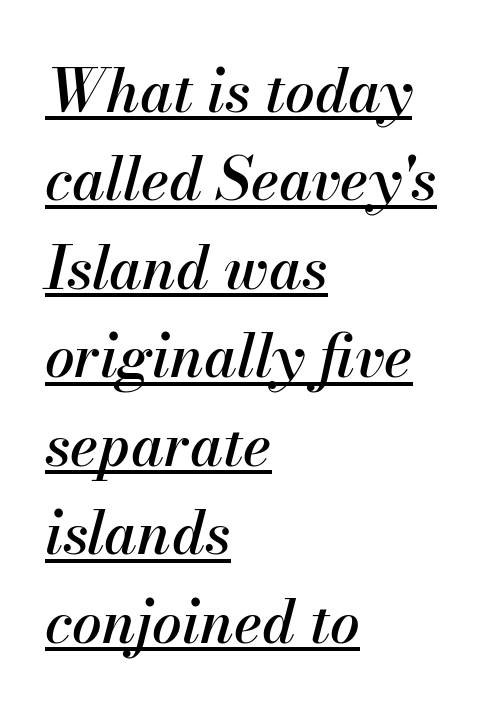
Looks like regular typesetting: each glyph gets only the width it needs. The paragraph has a hard left edge and a soft right edge. The tracking reads as untouched default to a designer's eye. Quick note: interline space is typical.
